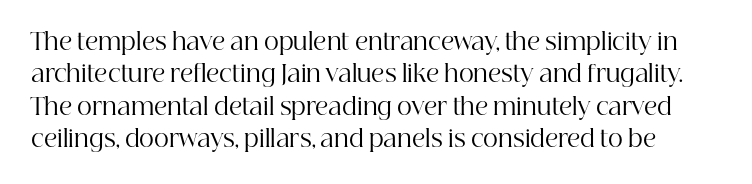
Students, observe: this is what conventionally led text looks like. The face used here is rendered with its standard letterfit. The font's upright variant was chosen for this text. Clear beneath every line of the passage. The letters look calm and open, with moderate or lighter stems.
